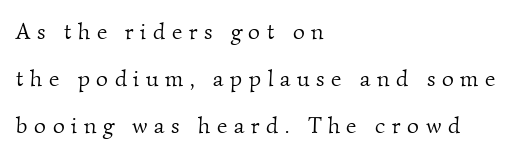
{"bold": "no", "underline": "no", "align": "left", "line_spacing": "loose", "line_spacing_ratio": 2.05, "letter_spacing": "wide", "letter_spacing_em": 0.29, "glyph_px": 23}
